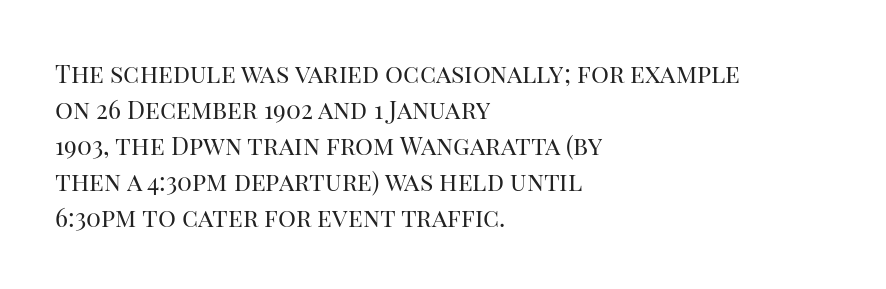
The rendering anchors every line to the left-hand side. Words appear dense and cohesive because spacing is normal. Does the leading feel generous? No, just average. A quiet, ordinary-to-light weight characterises the typeface.
